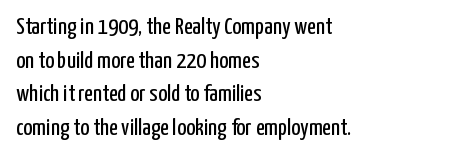
{"italic": "no", "bold": "no", "underline": "no", "align": "left", "line_spacing": "normal", "line_spacing_ratio": 1.4, "letter_spacing": "normal", "letter_spacing_em": 0.0, "glyph_px": 24}
